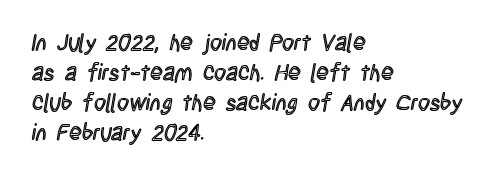
Q: Is the text italic (slanted)? A: Yes.
Q: Is the text underlined? A: No.
Q: How is the paragraph aligned? A: Left-aligned.
Q: Is the spacing between letters normal or unusually wide? A: Normal.
Q: Is the spacing between lines tight, normal or loose? A: Normal.
